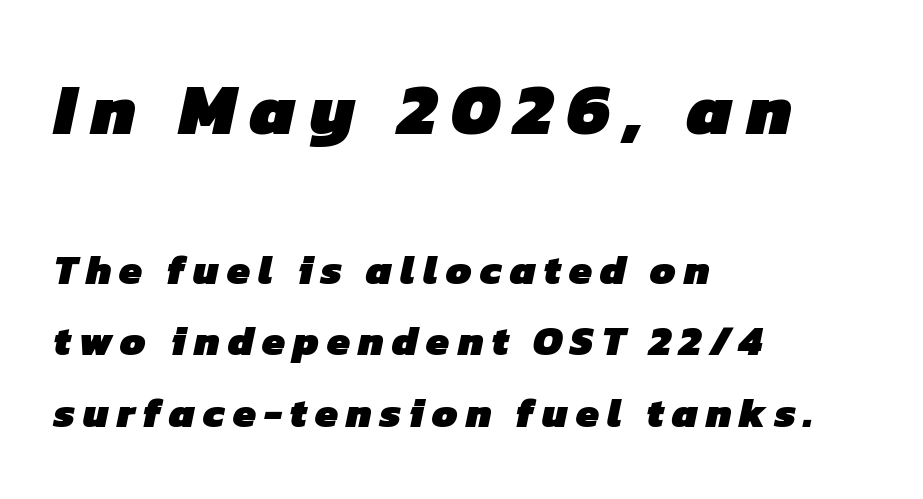
{"serif": "no", "bold": "yes", "weight": "heavy", "width": "normal", "stroke_contrast": "low", "x_height": "medium", "monospaced": "no", "underline": "no", "align": "left", "line_spacing_ratio": 1.75, "letter_spacing": "wide", "letter_spacing_em": 0.2, "larger_block": "first", "size_ratio": 1.76, "glyph_px": 72}
